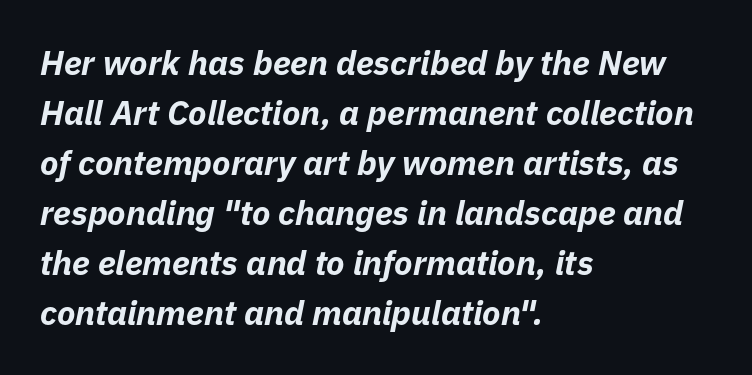
{"italic": "yes", "lean": "right", "slant_degrees": 11, "bold": "yes", "weight": "bold", "width": "normal", "stroke_contrast": "low", "x_height": "medium", "monospaced": "no", "underline": "no", "align": "left", "line_spacing": "normal", "line_spacing_ratio": 1.47, "letter_spacing": "normal", "letter_spacing_em": 0.0, "glyph_px": 34}
